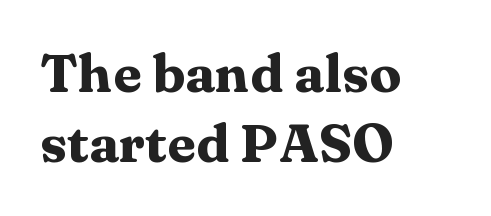
The rendering uses a moderate line-height, typical for paragraphs. Typographic density is high because the face is bold. You could not count columns in this text — the font is proportionally spaced. Here the glyphs are tracked normally, forming tight word shapes.
